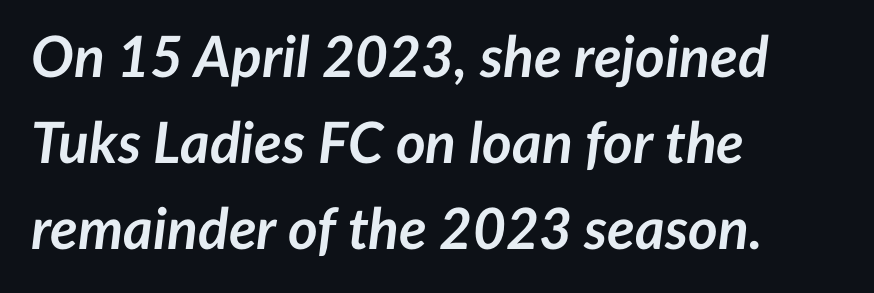
{"italic": "yes", "lean": "right", "slant_degrees": 7, "bold": "yes", "weight": "semibold", "width": "normal", "stroke_contrast": "low", "x_height": "medium", "monospaced": "no", "underline": "no", "align": "left", "line_spacing": "normal", "line_spacing_ratio": 1.51, "letter_spacing": "normal", "letter_spacing_em": 0.0, "glyph_px": 57}
